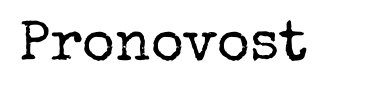
The letters stand straight up with perfectly vertical stems. Tracking value appears to be zero — textbook default spacing. Note the varied advance widths — an 'i' is clearly narrower than an 'm'. Each row of text sits above clean, open space. Examine the stroke ends and you'll spot serifs. Stroke mass is kept to a normal reading level or below.
